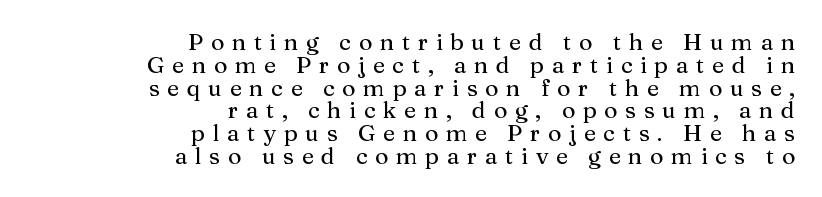
Q: Is the text italic (slanted)? A: No, it is upright.
Q: Is the text underlined? A: No.
Q: How is the paragraph aligned? A: Right-aligned.
Q: Is the spacing between letters normal or unusually wide? A: Unusually wide.
Q: Is the spacing between lines tight, normal or loose? A: Tight.
